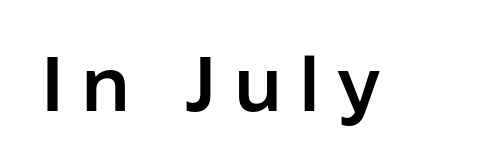
{"serif": "no", "italic": "no", "bold": "semi", "weight": "semibold", "width": "normal", "stroke_contrast": "low", "x_height": "medium", "monospaced": "no", "underline": "no", "letter_spacing": "wide", "letter_spacing_em": 0.22, "glyph_px": 77}
